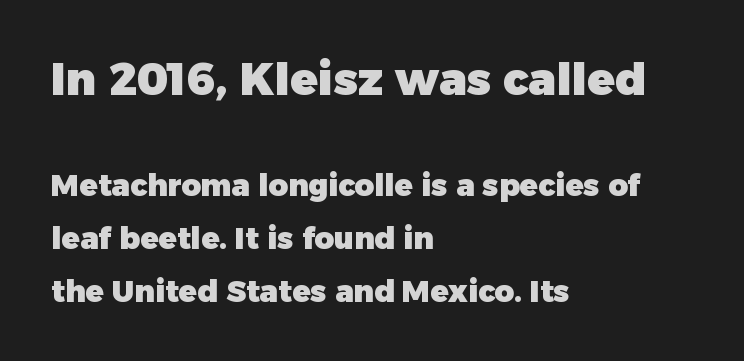
{"serif": "no", "italic": "no", "bold": "yes", "weight": "heavy", "width": "normal", "stroke_contrast": "low", "x_height": "medium", "monospaced": "no", "underline": "no", "align": "left", "line_spacing_ratio": 1.76, "letter_spacing": "normal", "letter_spacing_em": 0.0, "larger_block": "first", "size_ratio": 1.5, "glyph_px": 45}
